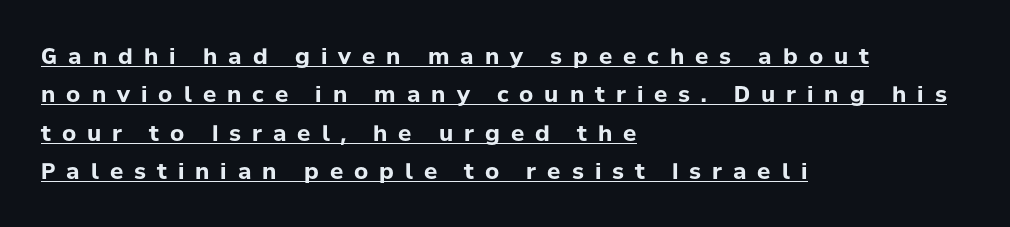
The image shows 22 px bold type, upright; set left-aligned, line spacing 1.74x, unusually wide letter spacing (+0.5 em), underlined.
